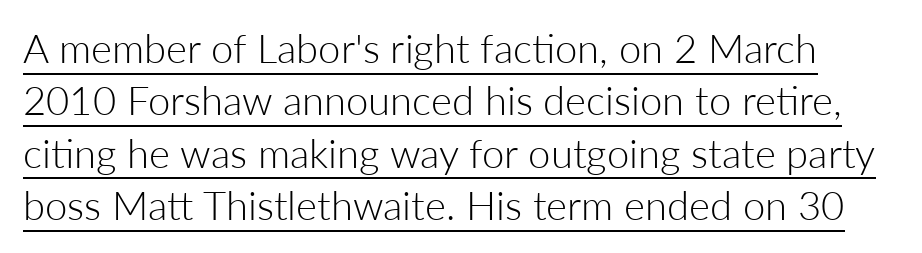
{"serif": "no", "italic": "no", "bold": "no", "weight": "light", "width": "normal", "stroke_contrast": "low", "x_height": "medium", "monospaced": "no", "underline": "yes", "line_spacing": "normal", "line_spacing_ratio": 1.31, "letter_spacing": "normal", "letter_spacing_em": 0.0, "glyph_px": 40}
